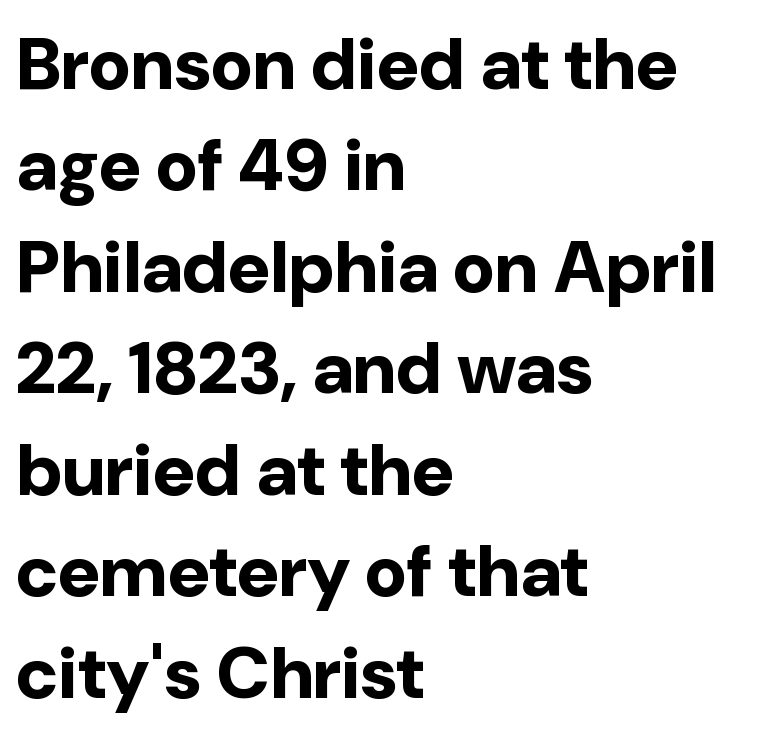
{"serif": "no", "italic": "no", "bold": "yes", "weight": "bold", "width": "normal", "stroke_contrast": "low", "x_height": "medium", "monospaced": "no", "underline": "no", "align": "left", "line_spacing": "normal", "line_spacing_ratio": 1.39, "letter_spacing": "normal", "letter_spacing_em": 0.0, "glyph_px": 73}
